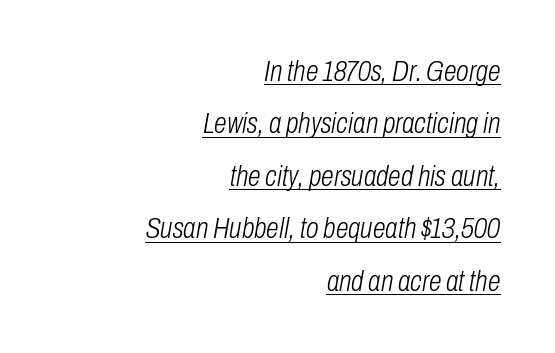
The image shows 29 px light, condensed type, italic (leaning right); set right-aligned, line spacing 1.81x, normal letter spacing, underlined; low stroke contrast and a medium x-height.
